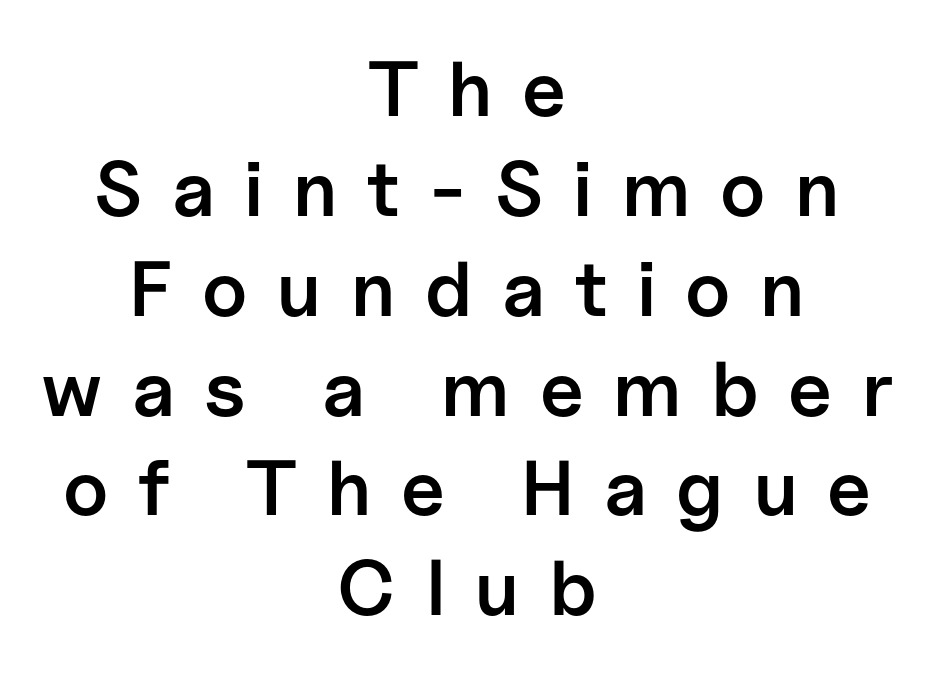
{"serif": "no", "italic": "no", "bold": "semi", "weight": "semibold", "width": "normal", "stroke_contrast": "low", "x_height": "medium", "monospaced": "no", "underline": "no", "align": "center", "line_spacing": "normal", "line_spacing_ratio": 1.28, "letter_spacing": "wide", "letter_spacing_em": 0.38, "glyph_px": 78}
